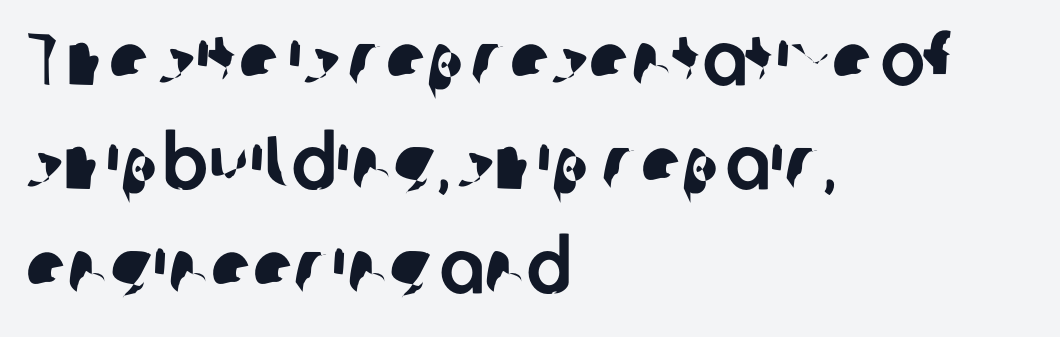
The image shows 75 px sans-serif type; set left-aligned, normal line spacing (1.39x), normal letter spacing, not underlined; low stroke contrast and a medium x-height.
